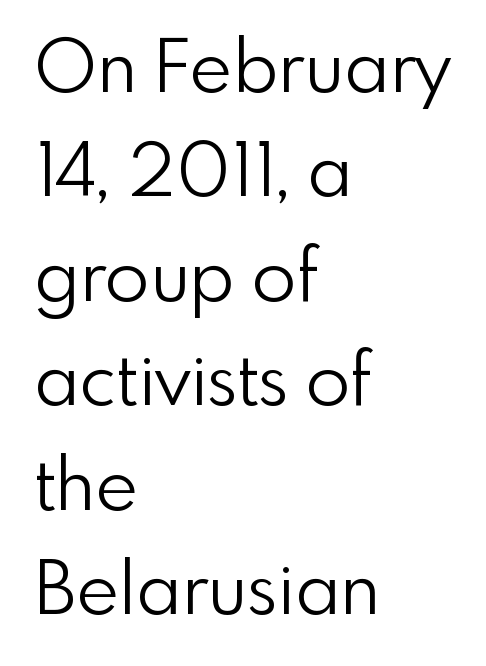
Only glyphs here, with clear space below each row. The typography opts for an upright posture over an oblique one. There is no visible air inserted between adjacent glyphs. The rag falls on the right side of this text block.
